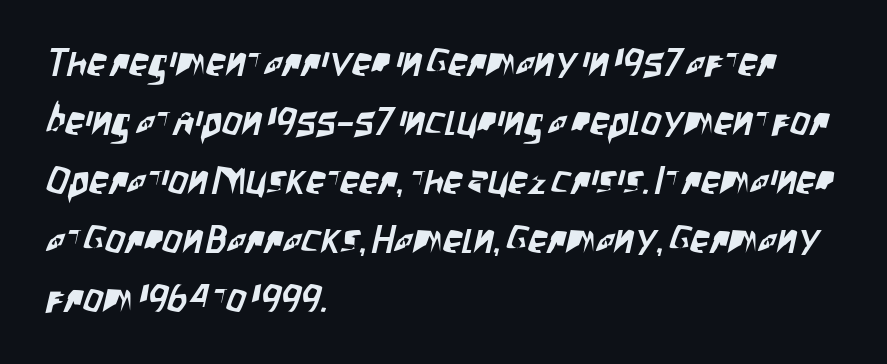
The image shows 39 px condensed sans-serif type; set left-aligned, normal line spacing (1.51x), normal letter spacing, not underlined; low stroke contrast and a large x-height.
